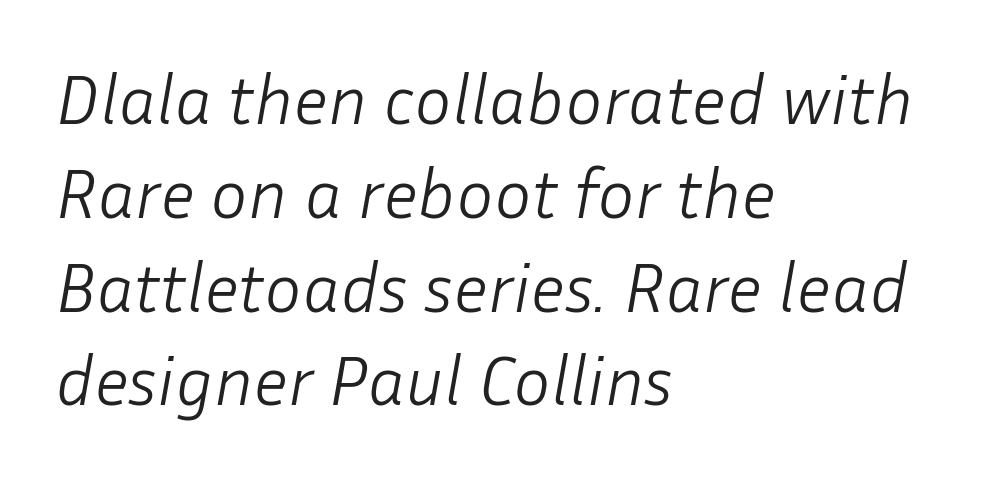
Q: Is the text bold? A: No.
Q: Is the text italic (slanted)? A: Yes, it leans right by about 10 degrees.
Q: Is the text underlined? A: No.
Q: How is the paragraph aligned? A: Left-aligned.
Q: Is the spacing between letters normal or unusually wide? A: Normal.
Q: Is the spacing between lines tight, normal or loose? A: Normal.
Q: Width (condensed, normal, or wide)? A: Normal.
Q: Stroke contrast? A: Low.
Q: x-height? A: Medium.
Q: Monospaced? A: No.
